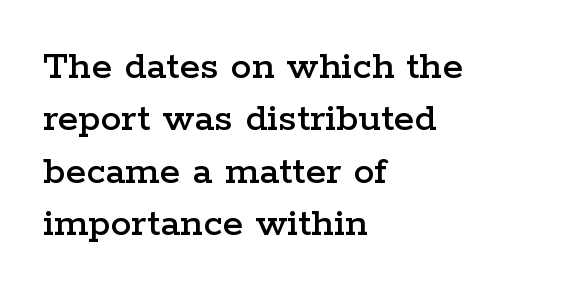
{"serif": "yes", "italic": "no", "width": "wide", "stroke_contrast": "low", "x_height": "medium", "monospaced": "no", "underline": "no", "align": "left", "line_spacing": "normal", "line_spacing_ratio": 1.25, "letter_spacing": "normal", "letter_spacing_em": 0.0, "glyph_px": 42}
